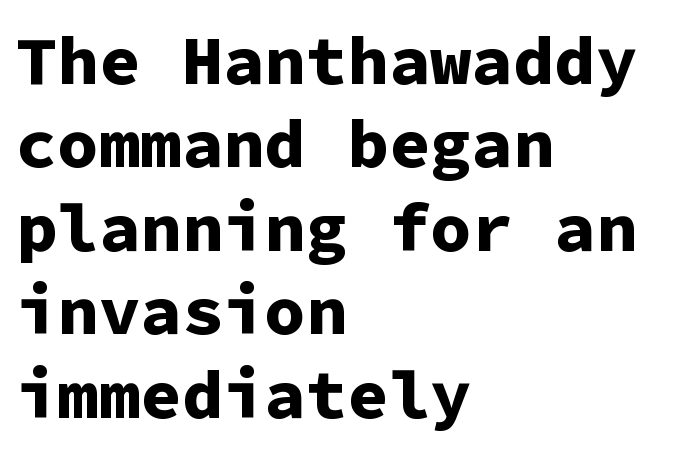
{"serif": "no", "italic": "no", "bold": "yes", "weight": "bold", "width": "normal", "stroke_contrast": "low", "x_height": "medium", "monospaced": "yes", "underline": "no", "align": "left", "line_spacing_ratio": 1.21, "letter_spacing": "normal", "letter_spacing_em": 0.0, "glyph_px": 69}
